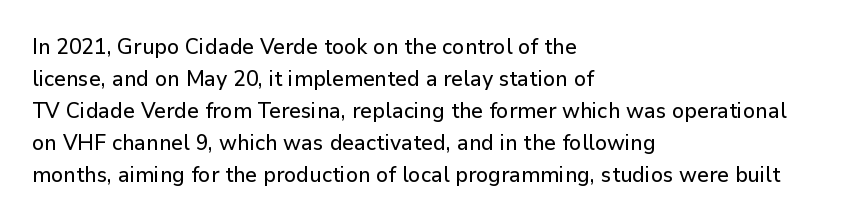
{"italic": "no", "underline": "no", "align": "left", "line_spacing": "normal", "line_spacing_ratio": 1.52, "letter_spacing": "normal", "letter_spacing_em": 0.0, "glyph_px": 21}
